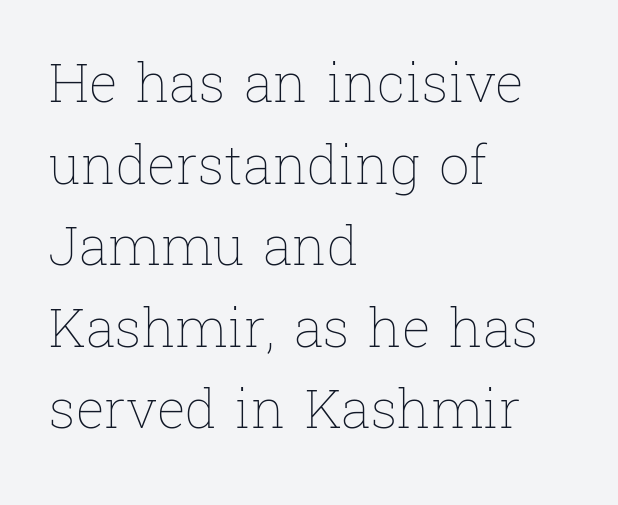
The image shows 54 px thin type, upright; set left-aligned, normal line spacing (1.51x), normal letter spacing, not underlined; low stroke contrast and a medium x-height.
